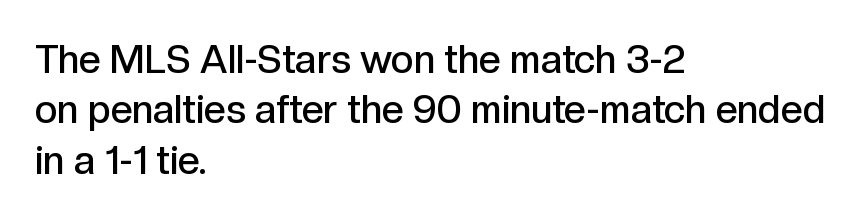
Q: Is the text bold? A: Semi-bold.
Q: Is the text italic (slanted)? A: No, it is upright.
Q: Is the typeface a serif or a sans-serif typeface? A: Sans-serif.
Q: Is the text underlined? A: No.
Q: How is the paragraph aligned? A: Left-aligned.
Q: Is the spacing between letters normal or unusually wide? A: Normal.
Q: Is the spacing between lines tight, normal or loose? A: Normal.
Q: Width (condensed, normal, or wide)? A: Normal.
Q: x-height? A: Medium.
Q: Monospaced? A: No.
